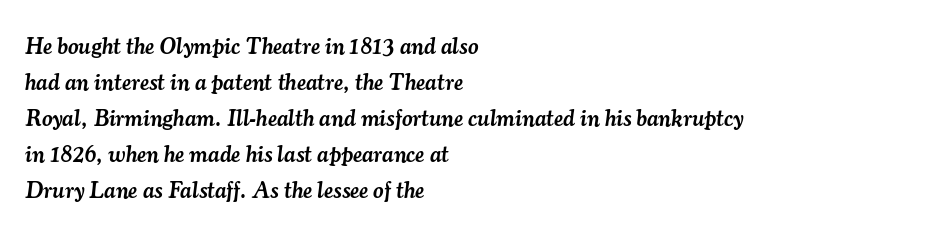
{"italic": "yes", "lean": "right", "slant_degrees": 7, "bold": "semi", "underline": "no", "align": "left", "line_spacing": "normal", "line_spacing_ratio": 1.57, "letter_spacing": "normal", "letter_spacing_em": 0.0, "glyph_px": 23}
